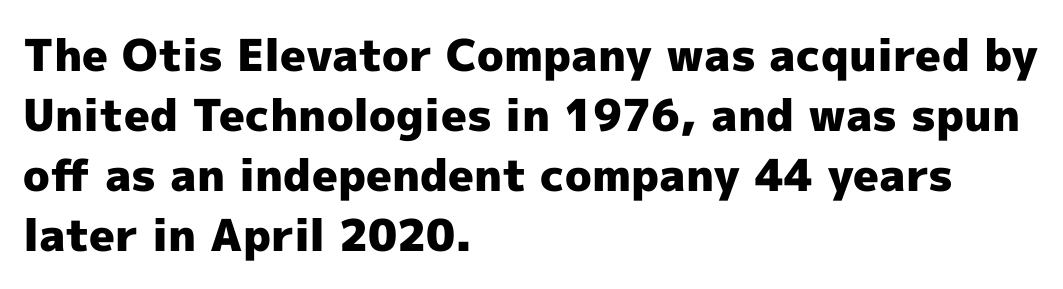
Q: Is the text bold? A: Yes.
Q: Is the text italic (slanted)? A: No, it is upright.
Q: Is the typeface a serif or a sans-serif typeface? A: Sans-serif.
Q: Is the text underlined? A: No.
Q: How is the paragraph aligned? A: Left-aligned.
Q: Is the spacing between letters normal or unusually wide? A: Normal.
Q: Is the spacing between lines tight, normal or loose? A: Normal.
Q: Width (condensed, normal, or wide)? A: Normal.
Q: x-height? A: Medium.
Q: Monospaced? A: No.
